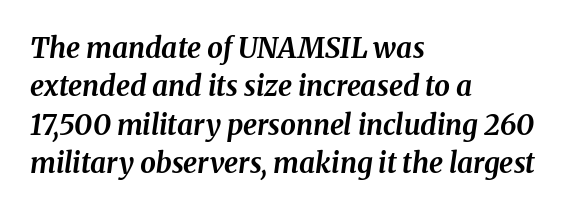
Q: Is the text bold? A: Yes.
Q: Is the text italic (slanted)? A: Yes, it leans right by about 8 degrees.
Q: Is the text underlined? A: No.
Q: How is the paragraph aligned? A: Left-aligned.
Q: Is the spacing between letters normal or unusually wide? A: Normal.
Q: Is the spacing between lines tight, normal or loose? A: Normal.
Q: Width (condensed, normal, or wide)? A: Normal.
Q: Stroke contrast? A: Medium.
Q: x-height? A: Medium.
Q: Monospaced? A: No.
